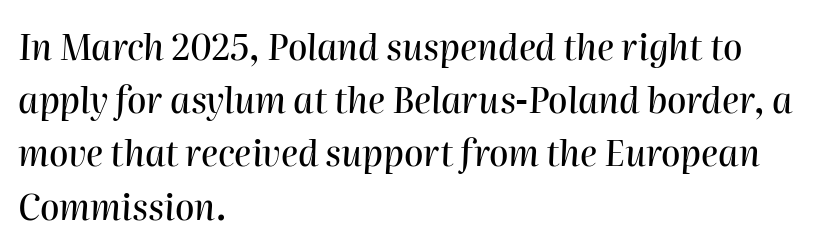
{"italic": "yes", "lean": "right", "slant_degrees": 2, "width": "normal", "stroke_contrast": "high", "x_height": "medium", "monospaced": "no", "underline": "no", "align": "left", "line_spacing": "normal", "line_spacing_ratio": 1.52, "letter_spacing": "normal", "letter_spacing_em": 0.0, "glyph_px": 35}
